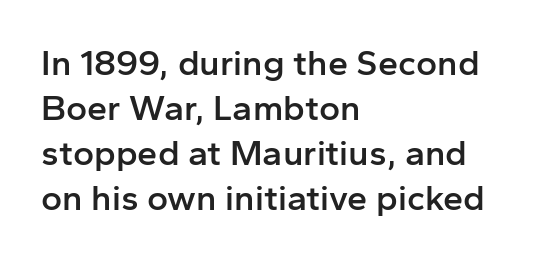
This rendering leaves character spacing at its baseline value. Unlike a traditional serif, this face leaves its strokes unadorned. The leading is moderate, giving the passage an even texture. Note the varied advance widths — an 'i' is clearly narrower than an 'm'.
